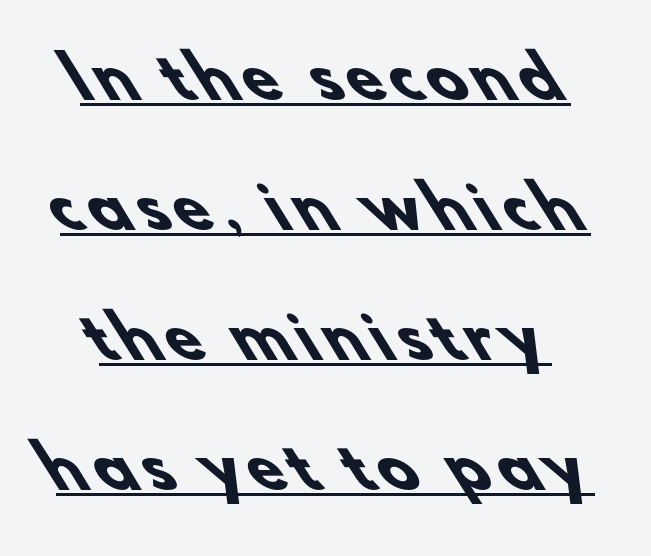
{"serif": "no", "bold": "yes", "weight": "heavy", "width": "normal", "stroke_contrast": "low", "x_height": "small", "monospaced": "no", "underline": "yes", "line_spacing": "loose", "line_spacing_ratio": 2.24, "glyph_px": 58}
